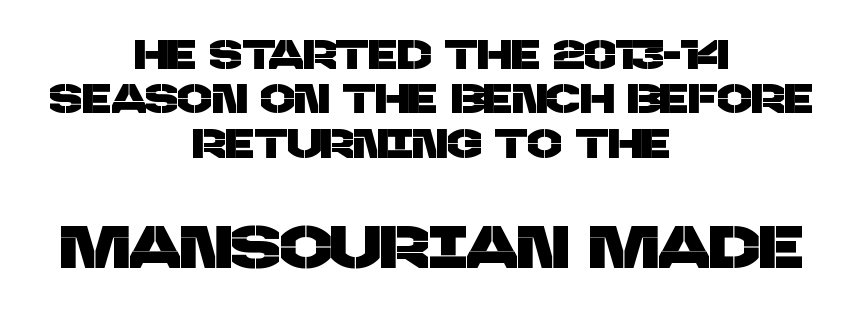
The image shows 61 px sans-serif type; set centered, tight line spacing (1.08x), normal letter spacing, not underlined; the second (bottom) block is 1.49x larger; low stroke contrast and a large x-height.
